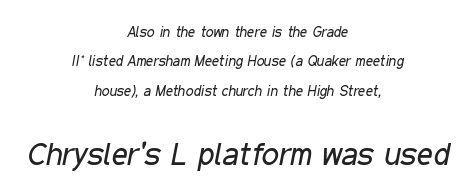
Style check: oblique. Weight: in the light-to-regular range. Lines of text with bare space underneath. This sample is center-justified, so both line endings float freely. Each word holds together tightly as a unit, with standard inter-letter gaps. Think of a printed novel: that variable character pitch is what you see here.
